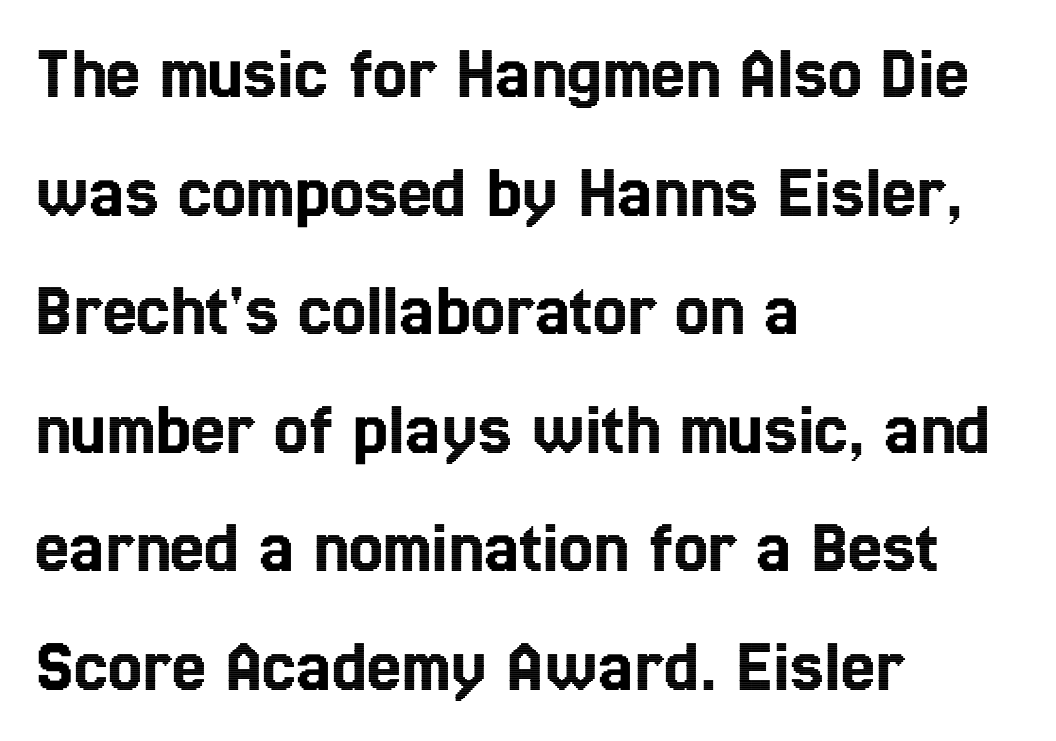
{"italic": "no", "width": "condensed", "x_height": "medium", "monospaced": "no", "underline": "no", "align": "left", "line_spacing": "normal", "line_spacing_ratio": 1.54, "letter_spacing": "normal", "letter_spacing_em": 0.0, "glyph_px": 77}
